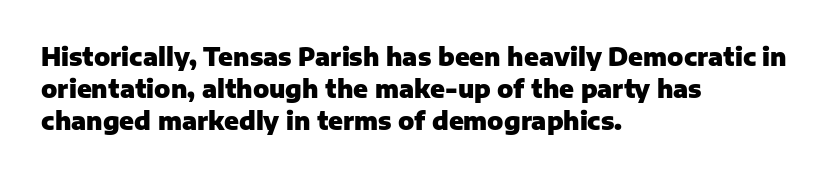
{"italic": "no", "bold": "yes", "underline": "no", "align": "left", "line_spacing": "normal", "line_spacing_ratio": 1.33, "letter_spacing": "normal", "letter_spacing_em": 0.0, "glyph_px": 24}
